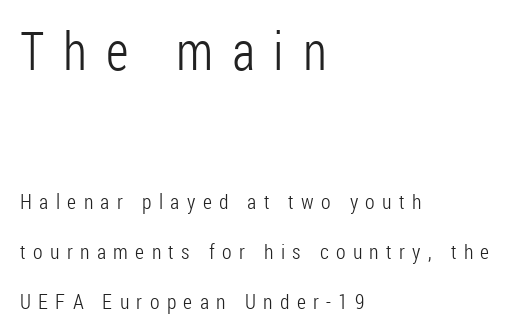
Q: Is the text bold? A: No.
Q: Is the text italic (slanted)? A: No, it is upright.
Q: Is the typeface a serif or a sans-serif typeface? A: Sans-serif.
Q: Is the text underlined? A: No.
Q: How is the paragraph aligned? A: Left-aligned.
Q: Is the spacing between letters normal or unusually wide? A: Unusually wide.
Q: Is the spacing between lines tight, normal or loose? A: Loose.
Q: Which block of text is set in a larger size, the first (top) or the second (bottom)? A: The first (top) one.
Q: Width (condensed, normal, or wide)? A: Condensed.
Q: Stroke contrast? A: Low.
Q: x-height? A: Medium.
Q: Monospaced? A: No.
